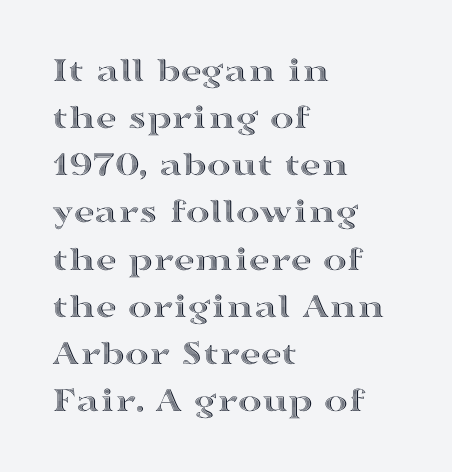
Q: Is the text italic (slanted)? A: No, it is upright.
Q: Is the text underlined? A: No.
Q: How is the paragraph aligned? A: Left-aligned.
Q: Is the spacing between letters normal or unusually wide? A: Normal.
Q: Is the spacing between lines tight, normal or loose? A: Normal.
Q: Width (condensed, normal, or wide)? A: Wide.
Q: x-height? A: Medium.
Q: Monospaced? A: No.
